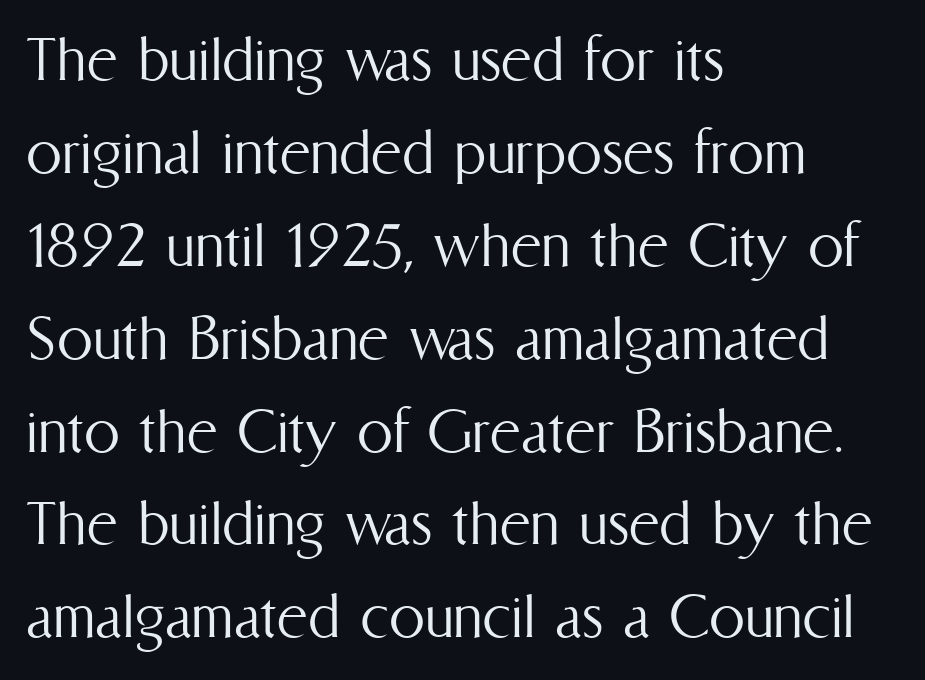
Q: Is the text bold? A: No.
Q: Is the text italic (slanted)? A: No, it is upright.
Q: Is the text underlined? A: No.
Q: How is the paragraph aligned? A: Left-aligned.
Q: Is the spacing between letters normal or unusually wide? A: Normal.
Q: Is the spacing between lines tight, normal or loose? A: Normal.
Q: Width (condensed, normal, or wide)? A: Condensed.
Q: Stroke contrast? A: Medium.
Q: x-height? A: Medium.
Q: Monospaced? A: No.
